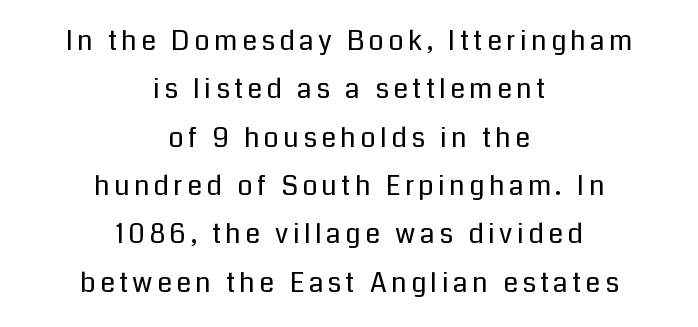
{"italic": "no", "bold": "no", "underline": "no", "align": "center", "line_spacing_ratio": 1.79, "glyph_px": 27}
